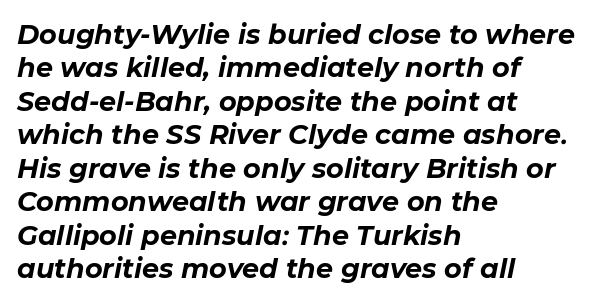
The passage shown leans; its letterforms are oblique. Where is the straight margin? On the left. Default kerning and tracking; the words read as compact shapes. A full-strength bold gives these letters their thick strokes.
